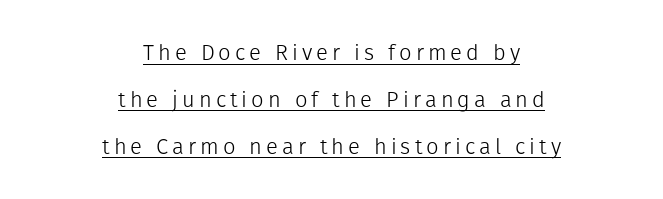
{"italic": "no", "bold": "no", "underline": "yes", "align": "center", "line_spacing": "loose", "line_spacing_ratio": 2.13, "glyph_px": 22}
